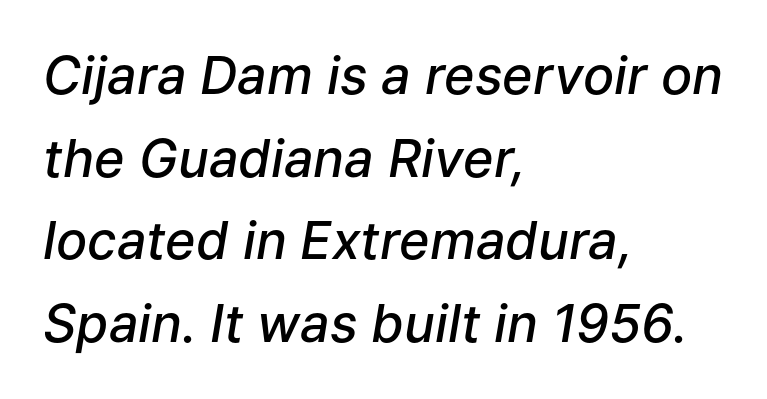
Typeset ragged right — the left edge is the straight one. Words appear dense and cohesive because spacing is normal. Slant detected: the letters are inclined. Looks like regular typesetting: each glyph gets only the width it needs. The space between consecutive lines is moderate.
